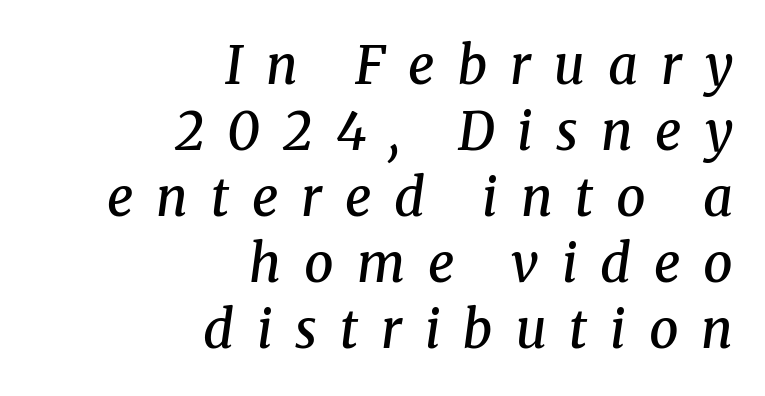
{"serif": "yes", "italic": "yes", "lean": "right", "slant_degrees": 8, "bold": "semi", "weight": "semibold", "width": "normal", "stroke_contrast": "medium", "x_height": "medium", "monospaced": "no", "underline": "no", "align": "right", "line_spacing": "normal", "line_spacing_ratio": 1.27, "letter_spacing": "wide", "letter_spacing_em": 0.44, "glyph_px": 52}
